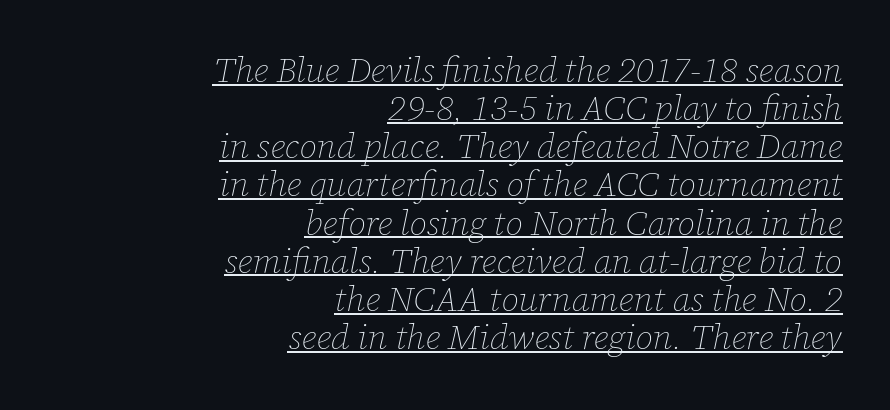
Q: Is the text bold? A: No.
Q: Is the text italic (slanted)? A: Yes, it leans right by about 12 degrees.
Q: Is the text underlined? A: Yes.
Q: How is the paragraph aligned? A: Right-aligned.
Q: Is the spacing between letters normal or unusually wide? A: Normal.
Q: Is the spacing between lines tight, normal or loose? A: Tight.
Q: Width (condensed, normal, or wide)? A: Normal.
Q: Stroke contrast? A: Low.
Q: x-height? A: Medium.
Q: Monospaced? A: No.
